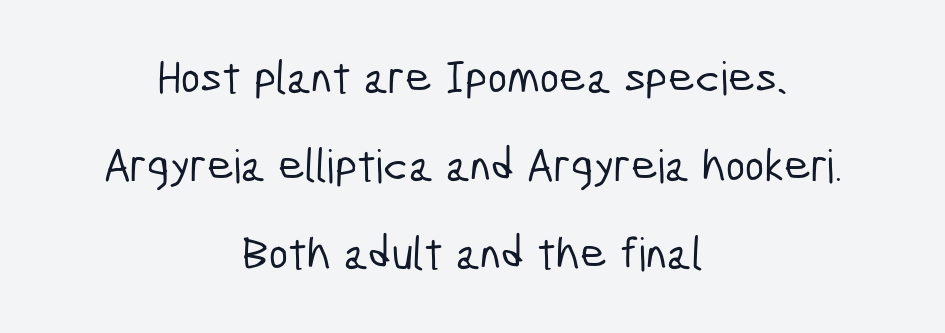
The image shows 46 px condensed sans-serif type; set centered, loose line spacing (1.91x), normal letter spacing, not underlined; low stroke contrast and a medium x-height.
